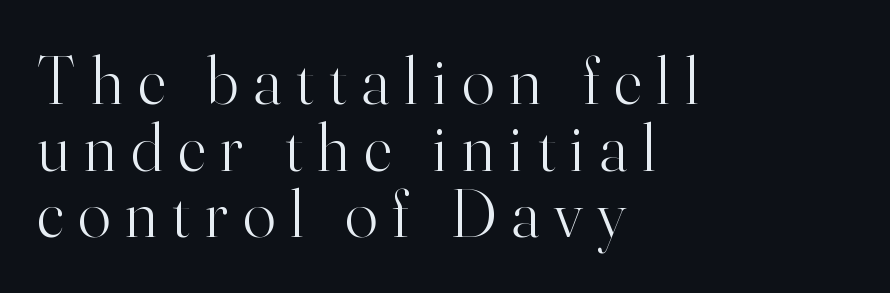
{"serif": "yes", "italic": "no", "bold": "no", "weight": "light", "width": "normal", "stroke_contrast": "high", "x_height": "small", "monospaced": "no", "underline": "no", "align": "left", "line_spacing": "tight", "line_spacing_ratio": 0.98, "letter_spacing": "wide", "letter_spacing_em": 0.22, "glyph_px": 68}
